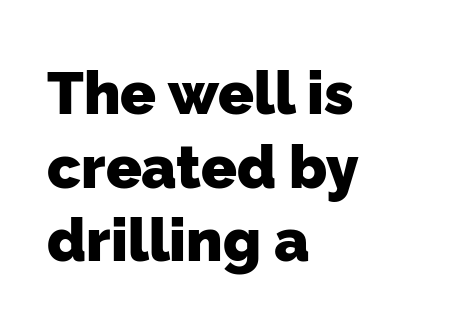
The image shows 59 px heavy sans-serif type; set left-aligned, normal line spacing (1.25x), normal letter spacing, not underlined; low stroke contrast and a medium x-height.
